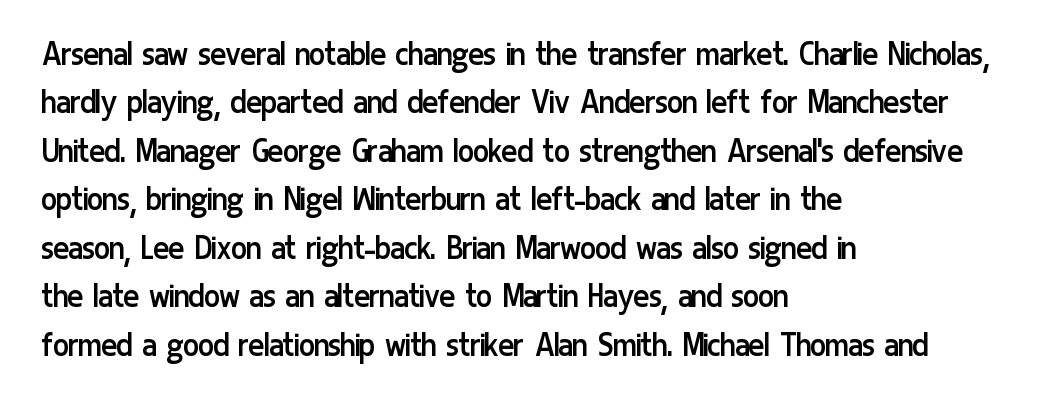
Q: Is the text bold? A: No.
Q: Is the text italic (slanted)? A: No, it is upright.
Q: Is the typeface a serif or a sans-serif typeface? A: Sans-serif.
Q: Is the text underlined? A: No.
Q: How is the paragraph aligned? A: Left-aligned.
Q: Is the spacing between letters normal or unusually wide? A: Normal.
Q: Is the spacing between lines tight, normal or loose? A: Normal.
Q: Width (condensed, normal, or wide)? A: Condensed.
Q: Stroke contrast? A: Low.
Q: x-height? A: Medium.
Q: Monospaced? A: No.
